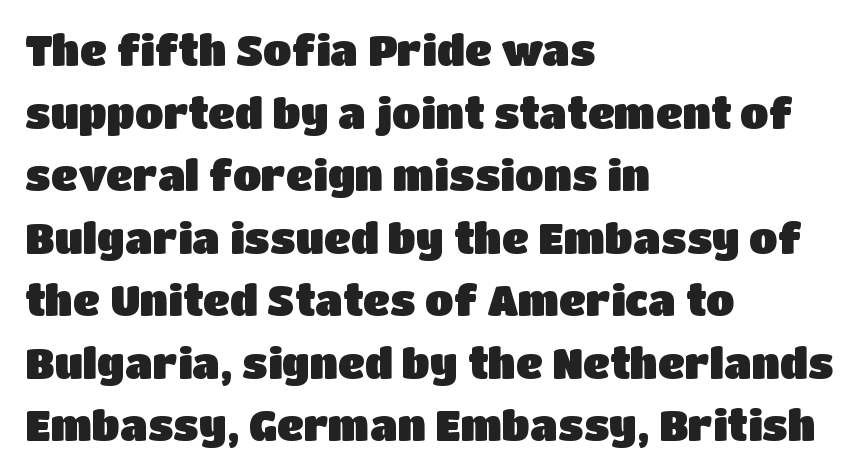
The image shows 42 px sans-serif type, upright; set left-aligned, normal line spacing (1.49x), normal letter spacing, not underlined; low stroke contrast and a large x-height.
